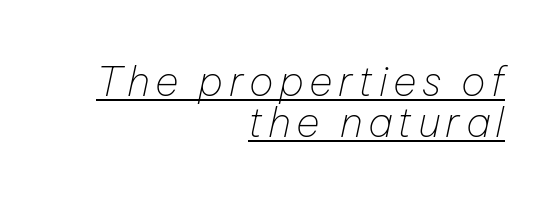
Q: Is the text bold? A: No.
Q: Is the text italic (slanted)? A: Yes, it leans right by about 12 degrees.
Q: Is the text underlined? A: Yes.
Q: How is the paragraph aligned? A: Right-aligned.
Q: Is the spacing between lines tight, normal or loose? A: Tight.
Q: Width (condensed, normal, or wide)? A: Normal.
Q: Stroke contrast? A: Low.
Q: x-height? A: Medium.
Q: Monospaced? A: No.
